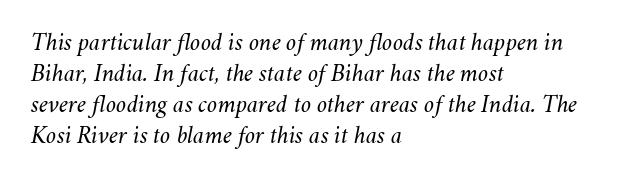
Q: Is the text bold? A: No.
Q: Is the text italic (slanted)? A: Yes, it leans right by about 11 degrees.
Q: Is the text underlined? A: No.
Q: How is the paragraph aligned? A: Left-aligned.
Q: Is the spacing between letters normal or unusually wide? A: Normal.
